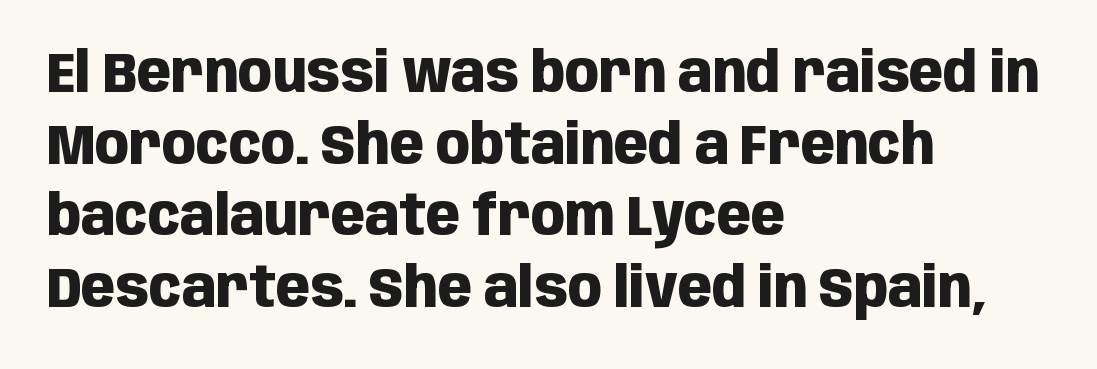
The image shows 56 px heavy, condensed sans-serif type, upright; set left-aligned, normal line spacing (1.28x), normal letter spacing, not underlined; low stroke contrast and a large x-height.
